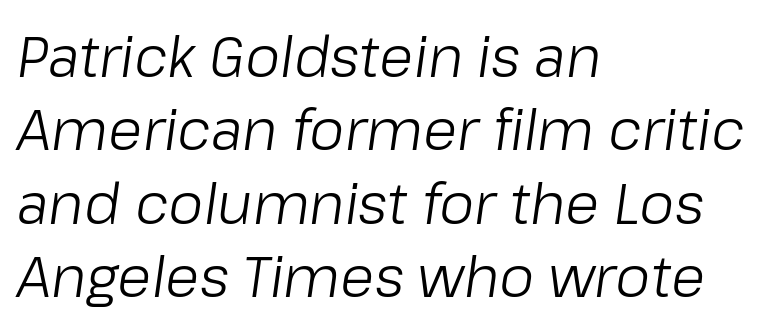
The image shows 56 px light type, italic (leaning right); set left-aligned, normal line spacing (1.31x), normal letter spacing, not underlined; low stroke contrast and a medium x-height.
